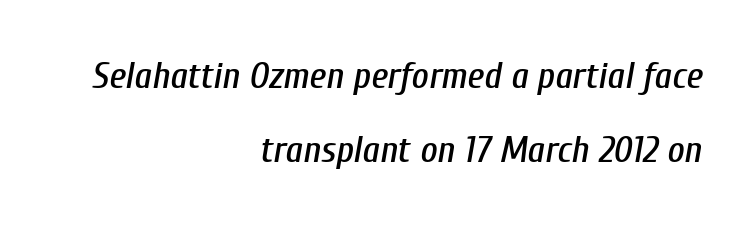
Q: Is the text italic (slanted)? A: Yes, it leans right by about 10 degrees.
Q: Is the text underlined? A: No.
Q: How is the paragraph aligned? A: Right-aligned.
Q: Is the spacing between letters normal or unusually wide? A: Normal.
Q: Is the spacing between lines tight, normal or loose? A: Loose.
Q: Width (condensed, normal, or wide)? A: Condensed.
Q: Stroke contrast? A: Low.
Q: x-height? A: Medium.
Q: Monospaced? A: No.
